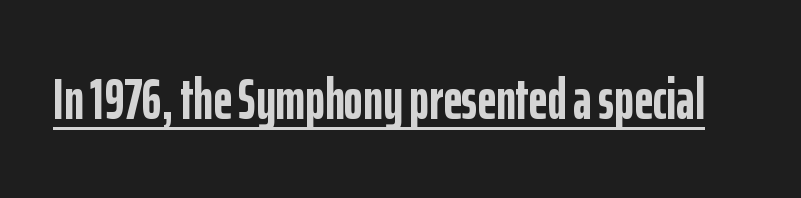
The image shows 58 px semibold, condensed sans-serif type, upright; set normal letter spacing, underlined; low stroke contrast and a medium x-height.
